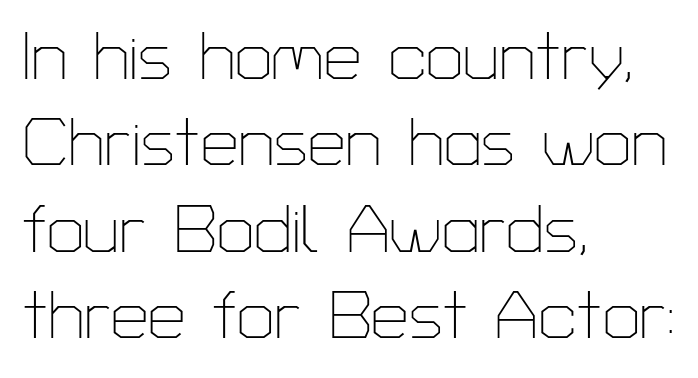
Q: Is the text bold? A: No.
Q: Is the text italic (slanted)? A: No, it is upright.
Q: Is the typeface a serif or a sans-serif typeface? A: Sans-serif.
Q: Is the text underlined? A: No.
Q: How is the paragraph aligned? A: Left-aligned.
Q: Is the spacing between letters normal or unusually wide? A: Normal.
Q: Is the spacing between lines tight, normal or loose? A: Normal.
Q: Width (condensed, normal, or wide)? A: Normal.
Q: Stroke contrast? A: Low.
Q: x-height? A: Medium.
Q: Monospaced? A: No.
